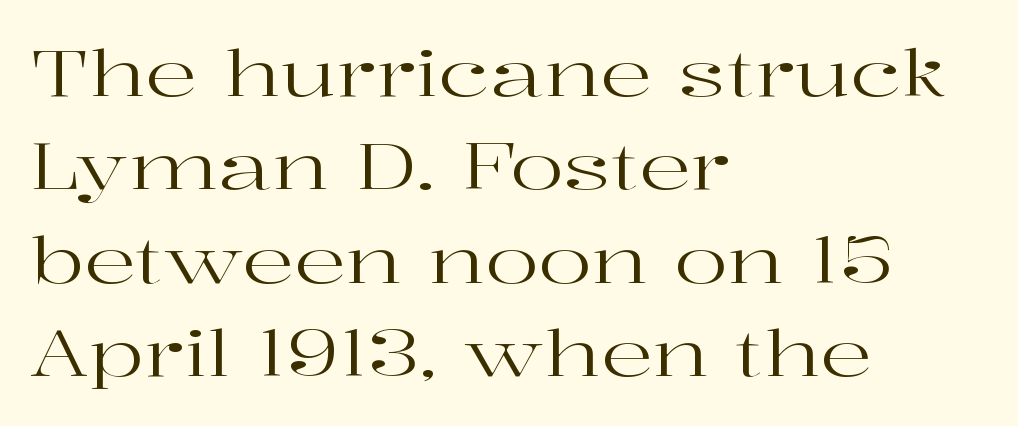
Q: Is the text bold? A: No.
Q: Is the text italic (slanted)? A: No, it is upright.
Q: Is the typeface a serif or a sans-serif typeface? A: Serif.
Q: Is the text underlined? A: No.
Q: How is the paragraph aligned? A: Left-aligned.
Q: Is the spacing between letters normal or unusually wide? A: Normal.
Q: Is the spacing between lines tight, normal or loose? A: Normal.
Q: Width (condensed, normal, or wide)? A: Wide.
Q: Stroke contrast? A: High.
Q: x-height? A: Medium.
Q: Monospaced? A: No.
